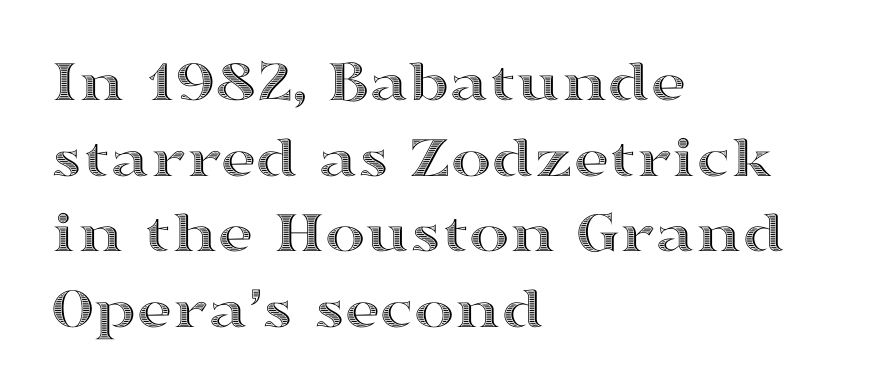
The image shows 61 px wide type, upright; set left-aligned, line spacing 1.24x, normal letter spacing, not underlined; a medium x-height.
